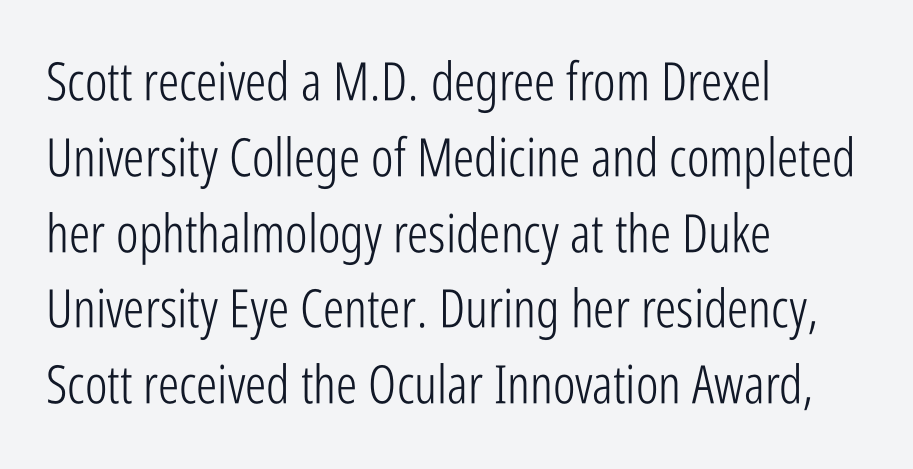
The image shows 53 px light, condensed sans-serif type, upright; set left-aligned, normal line spacing (1.43x), normal letter spacing, not underlined; low stroke contrast and a medium x-height.
